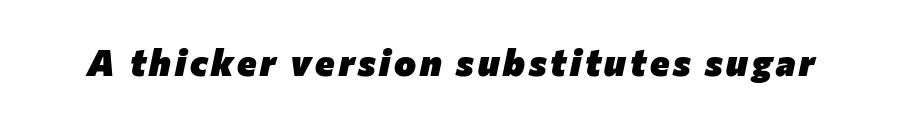
Strokes here are thick enough to call this a true bold. Would a proofreader flag this as italicized? Yes. Looks like regular typesetting: each glyph gets only the width it needs. The space beneath each line is pristine and unruled.
